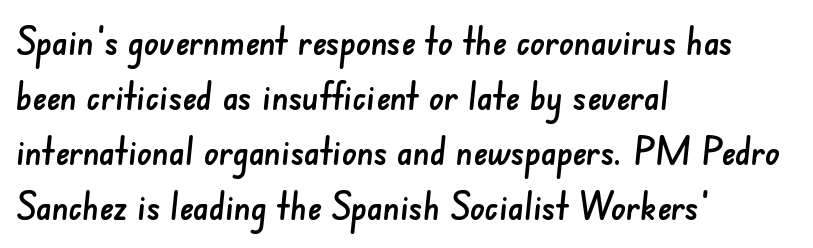
Q: Is the typeface a serif or a sans-serif typeface? A: Sans-serif.
Q: Is the text underlined? A: No.
Q: How is the paragraph aligned? A: Left-aligned.
Q: Is the spacing between letters normal or unusually wide? A: Normal.
Q: Is the spacing between lines tight, normal or loose? A: Normal.
Q: Width (condensed, normal, or wide)? A: Normal.
Q: Stroke contrast? A: Low.
Q: x-height? A: Small.
Q: Monospaced? A: No.
